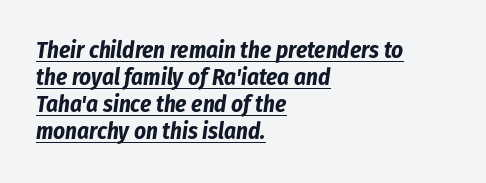
The image shows 23 px bold type, italic (leaning right); set left-aligned, line spacing 1.18x, normal letter spacing, underlined.
